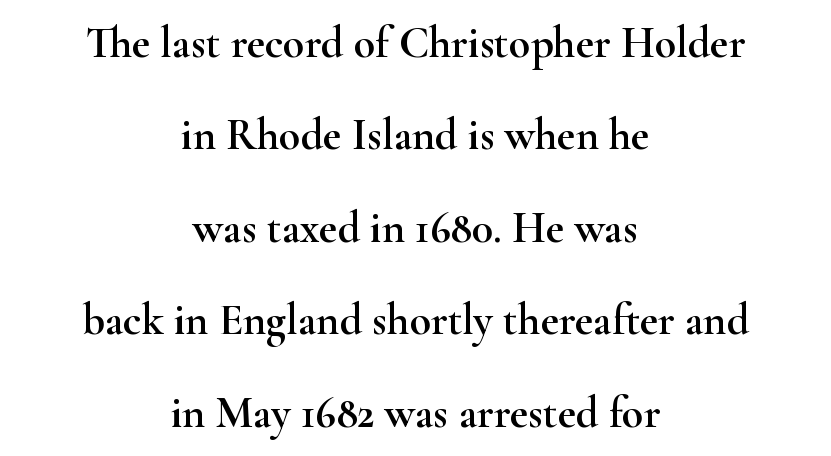
Q: Is the text italic (slanted)? A: No, it is upright.
Q: Is the typeface a serif or a sans-serif typeface? A: Serif.
Q: Is the text underlined? A: No.
Q: How is the paragraph aligned? A: Centered.
Q: Is the spacing between letters normal or unusually wide? A: Normal.
Q: Is the spacing between lines tight, normal or loose? A: Loose.
Q: Width (condensed, normal, or wide)? A: Wide.
Q: Stroke contrast? A: High.
Q: x-height? A: Small.
Q: Monospaced? A: No.
